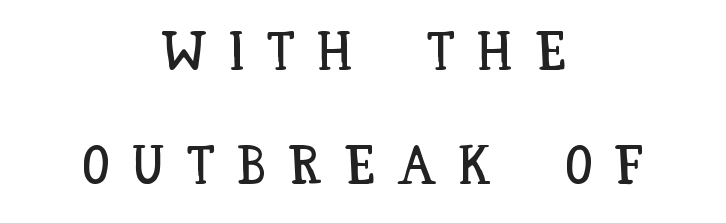
Q: Is the text italic (slanted)? A: No, it is upright.
Q: Is the text underlined? A: No.
Q: How is the paragraph aligned? A: Centered.
Q: Is the spacing between letters normal or unusually wide? A: Unusually wide.
Q: Is the spacing between lines tight, normal or loose? A: Loose.
Q: Width (condensed, normal, or wide)? A: Condensed.
Q: Stroke contrast? A: Low.
Q: x-height? A: Large.
Q: Monospaced? A: No.
